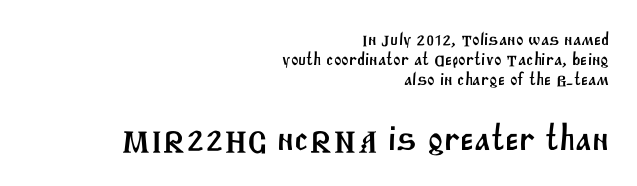
{"serif": "no", "width": "normal", "stroke_contrast": "medium", "x_height": "large", "monospaced": "no", "underline": "no", "align": "right", "line_spacing": "tight", "line_spacing_ratio": 1.11, "letter_spacing": "normal", "letter_spacing_em": 0.0, "larger_block": "second", "size_ratio": 2.0, "glyph_px": 36}
